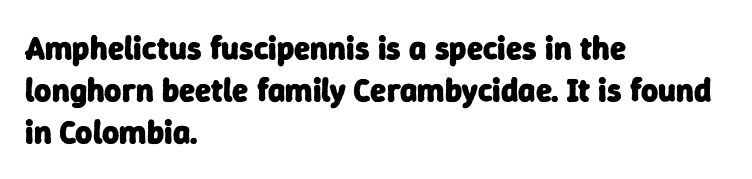
Q: Is the text bold? A: Yes.
Q: Is the typeface a serif or a sans-serif typeface? A: Sans-serif.
Q: Is the text underlined? A: No.
Q: How is the paragraph aligned? A: Left-aligned.
Q: Is the spacing between letters normal or unusually wide? A: Normal.
Q: Is the spacing between lines tight, normal or loose? A: Normal.
Q: Width (condensed, normal, or wide)? A: Normal.
Q: Stroke contrast? A: Low.
Q: x-height? A: Medium.
Q: Monospaced? A: No.
